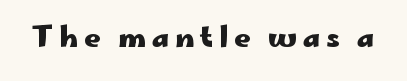
The image shows 28 px heavy, wide sans-serif type, upright; set unusually wide letter spacing (+0.21 em), not underlined; low stroke contrast and a small x-height.
